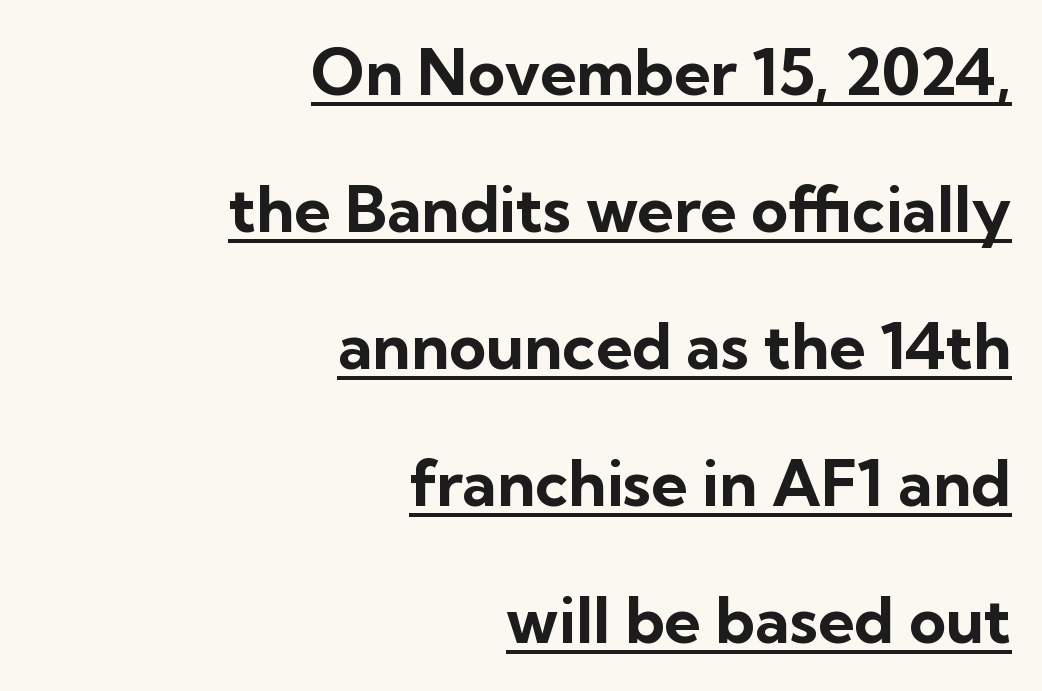
{"serif": "no", "italic": "no", "bold": "yes", "weight": "bold", "width": "normal", "stroke_contrast": "low", "x_height": "medium", "monospaced": "no", "underline": "yes", "align": "right", "line_spacing": "loose", "line_spacing_ratio": 2.14, "letter_spacing": "normal", "letter_spacing_em": 0.0, "glyph_px": 64}
